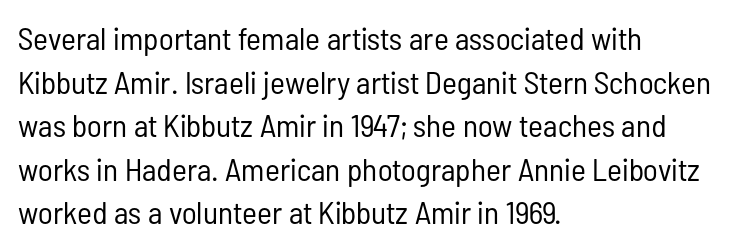
The letters advance in unequal steps, a hallmark of proportional type. Nope, no serifs anywhere on these letters. Posture: upright roman. The passage shown has conventional tracking throughout. Vertically, the passage feels balanced, rows spaced as you'd expect. Is the type heavy? It reads as light-to-regular instead.
